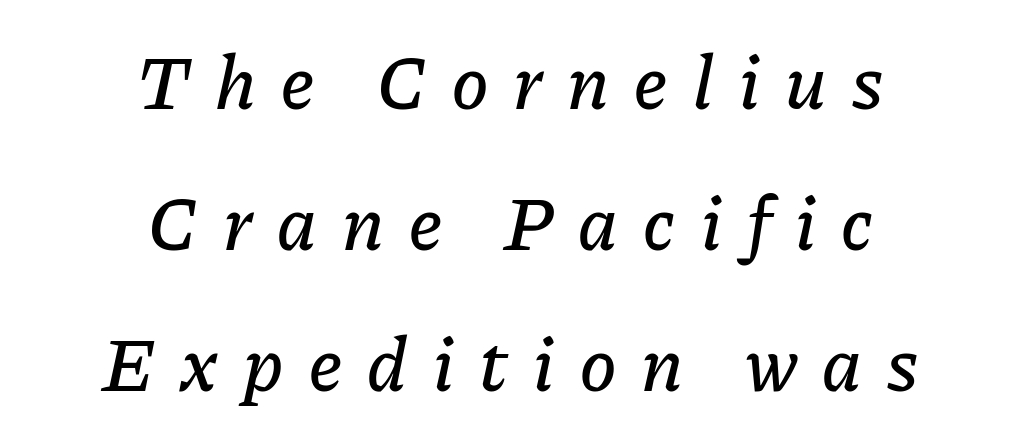
The image shows 77 px text type, italic (leaning right); set centered, line spacing 1.83x, unusually wide letter spacing (+0.33 em), not underlined; low stroke contrast and a medium x-height.
